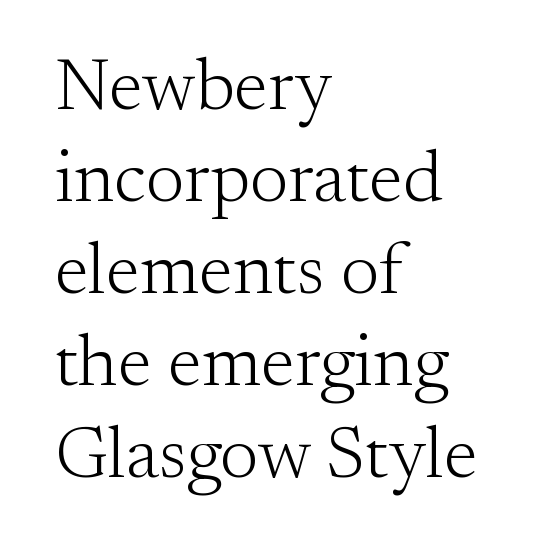
This is not heavy type; no bold has been used. Notice how the passage keeps a crisp vertical edge on the left only. Note the varied advance widths — an 'i' is clearly narrower than an 'm'. The face used here is rendered with its standard letterfit.
